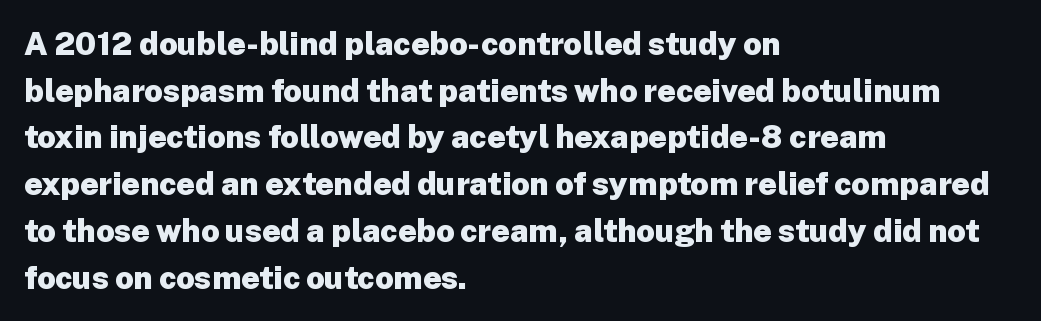
Q: Is the text bold? A: Yes.
Q: Is the text italic (slanted)? A: No, it is upright.
Q: Is the typeface a serif or a sans-serif typeface? A: Sans-serif.
Q: Is the text underlined? A: No.
Q: How is the paragraph aligned? A: Left-aligned.
Q: Is the spacing between letters normal or unusually wide? A: Normal.
Q: Is the spacing between lines tight, normal or loose? A: Normal.
Q: Width (condensed, normal, or wide)? A: Normal.
Q: Stroke contrast? A: Low.
Q: x-height? A: Medium.
Q: Monospaced? A: No.
